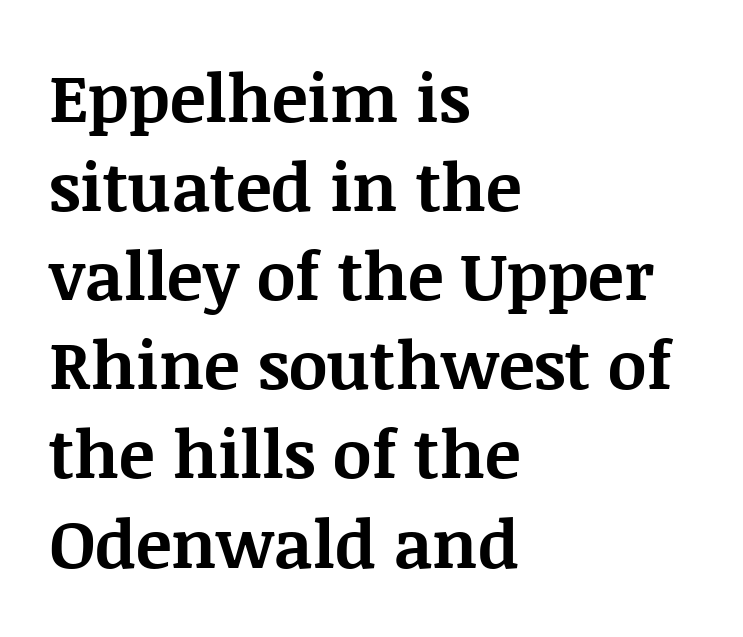
The image shows 67 px bold serif type, upright; set left-aligned, normal line spacing (1.33x), normal letter spacing, not underlined; medium stroke contrast and a large x-height.
